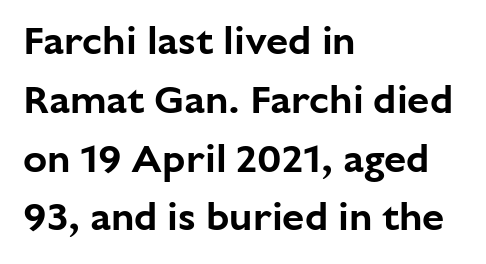
Regarding serifs, this sample does without them. The lines are quadded left. The axis of the letterforms is exactly vertical. One glance says typical: line gaps are just what's usual. The area under the type is left untouched. Spacing verdict: proportional, widths tailored to each character.
